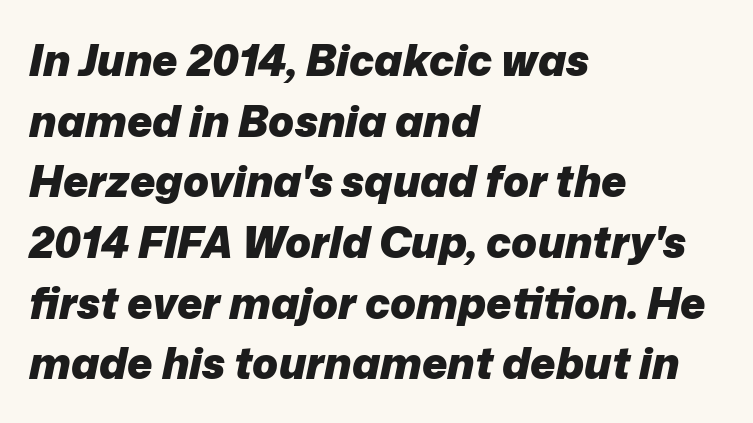
The image shows 43 px heavy type, italic (leaning right); set left-aligned, normal line spacing (1.41x), normal letter spacing, not underlined; low stroke contrast and a medium x-height.
